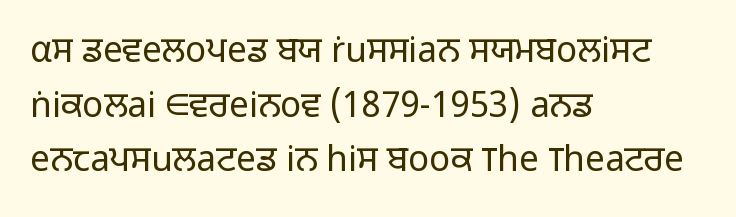
{"serif": "no", "italic": "no", "bold": "no", "weight": "light", "width": "normal", "stroke_contrast": "low", "x_height": "medium", "monospaced": "no", "underline": "no", "align": "left", "line_spacing": "normal", "line_spacing_ratio": 1.56, "letter_spacing": "normal", "letter_spacing_em": 0.0, "glyph_px": 35}
